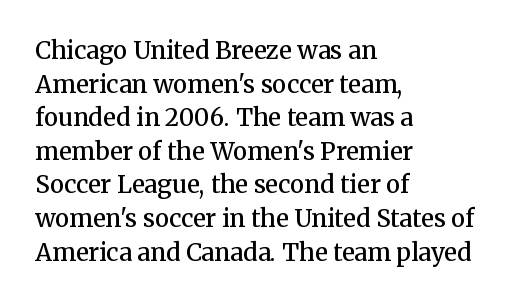
Tall strokes in this sample are plumb rather than angled. Honestly, the letter spacing is just normal — you wouldn't notice it. The foot of each line stays bare and open. The passage shown is semibold, sitting just below true bold. The space between consecutive lines is moderate.
